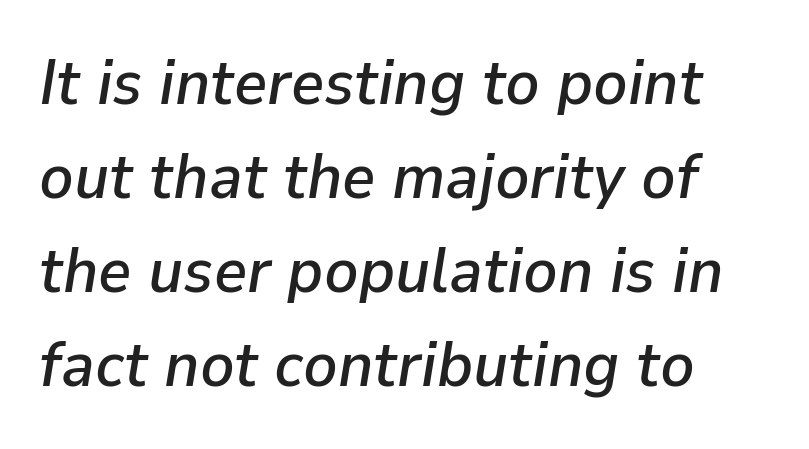
The paragraph shown leans on its left margin. The space directly below the letters is spotless. The designer left line spacing at the default. This is oblique type, the kind used for emphasis or titles. Inter-character spacing is left at the font's built-in metrics.
